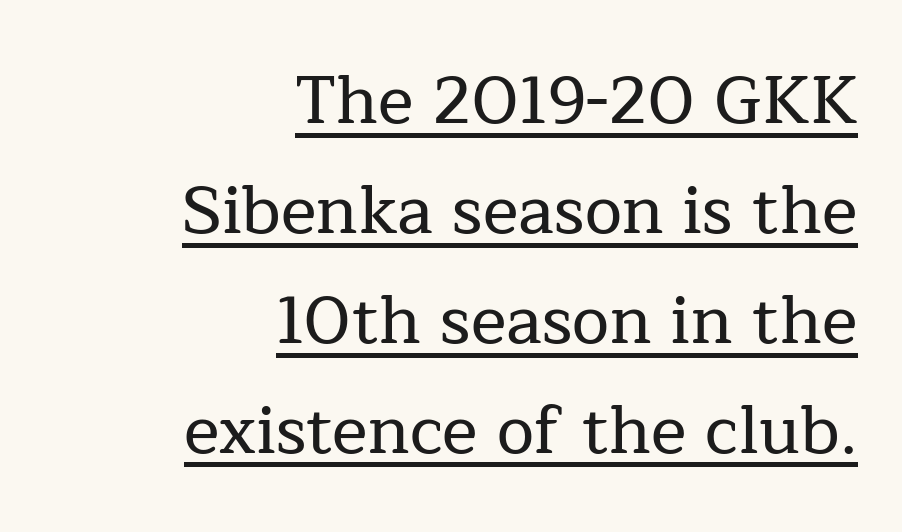
The lines sit at an ordinary, default distance from one another. The gaps between neighbouring characters are ordinary and unremarkable. The words here are underlined. These lines are rendered in a variable-pitch font. Examine the stroke ends and you'll spot serifs.
